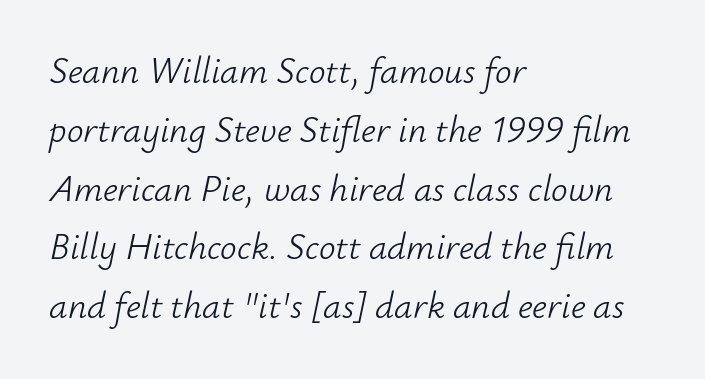
Compared with a centered layout, this one pins lines to the left instead. Stem width sits at or under what a default text font uses. The rendering applies a slant to the glyphs. The face used here is rendered with its standard letterfit. A typesetter would call this leading conventional body-copy spacing.
